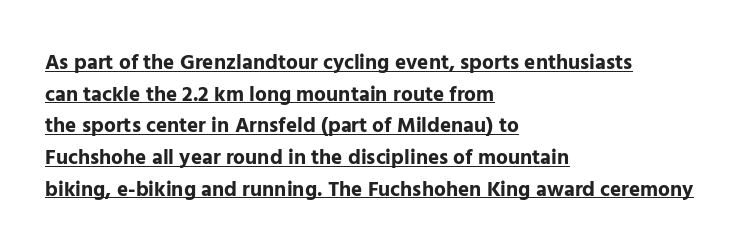
Q: Is the text bold? A: Yes.
Q: Is the text italic (slanted)? A: No, it is upright.
Q: Is the text underlined? A: Yes.
Q: How is the paragraph aligned? A: Left-aligned.
Q: Is the spacing between letters normal or unusually wide? A: Normal.
Q: Is the spacing between lines tight, normal or loose? A: Normal.
